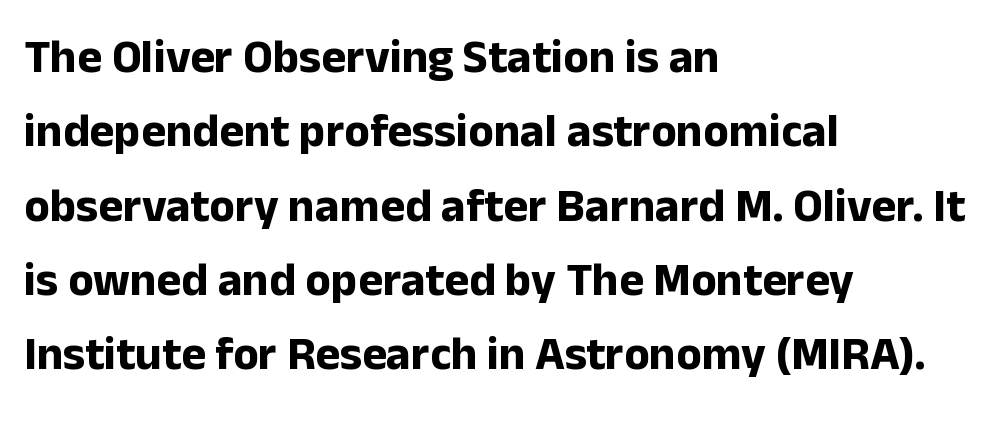
{"serif": "no", "italic": "no", "bold": "yes", "weight": "bold", "width": "normal", "stroke_contrast": "low", "x_height": "medium", "monospaced": "no", "underline": "no", "align": "left", "line_spacing": "normal", "line_spacing_ratio": 1.58, "letter_spacing": "normal", "letter_spacing_em": 0.0, "glyph_px": 47}
